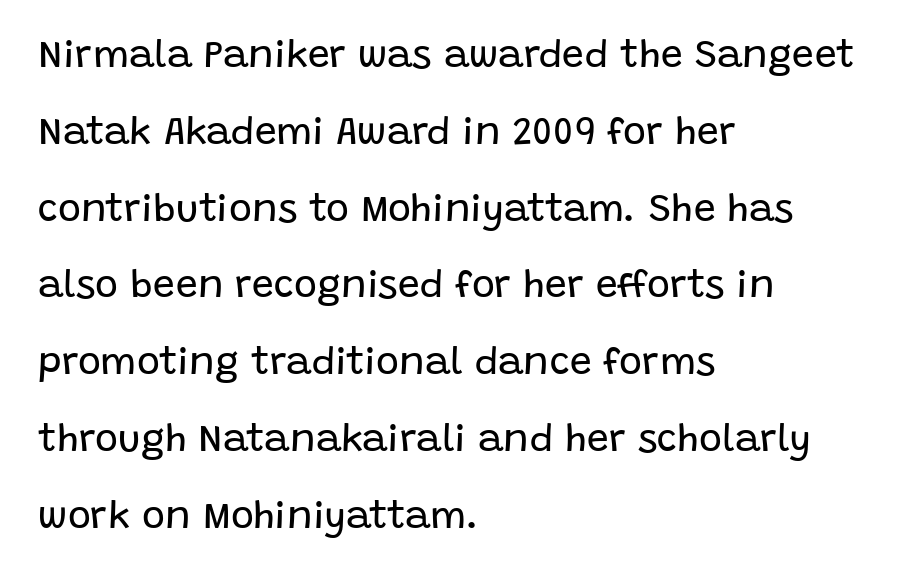
{"serif": "no", "italic": "no", "bold": "no", "weight": "regular", "width": "normal", "stroke_contrast": "low", "x_height": "large", "monospaced": "no", "underline": "no", "align": "left", "line_spacing": "loose", "line_spacing_ratio": 1.97, "letter_spacing": "normal", "letter_spacing_em": 0.0, "glyph_px": 39}
